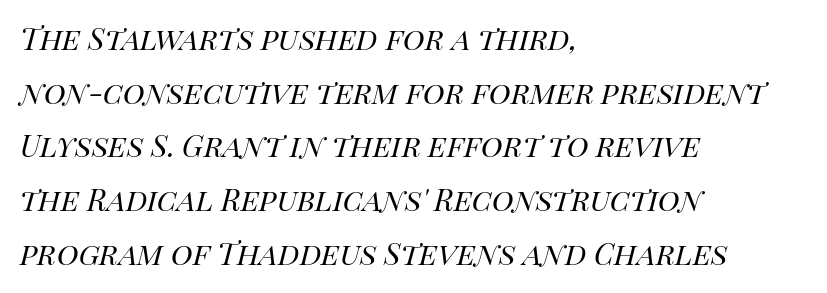
The image shows 37 px regular-weight type, italic (leaning right); set left-aligned, normal line spacing (1.45x), normal letter spacing, not underlined; high stroke contrast and a large x-height.
